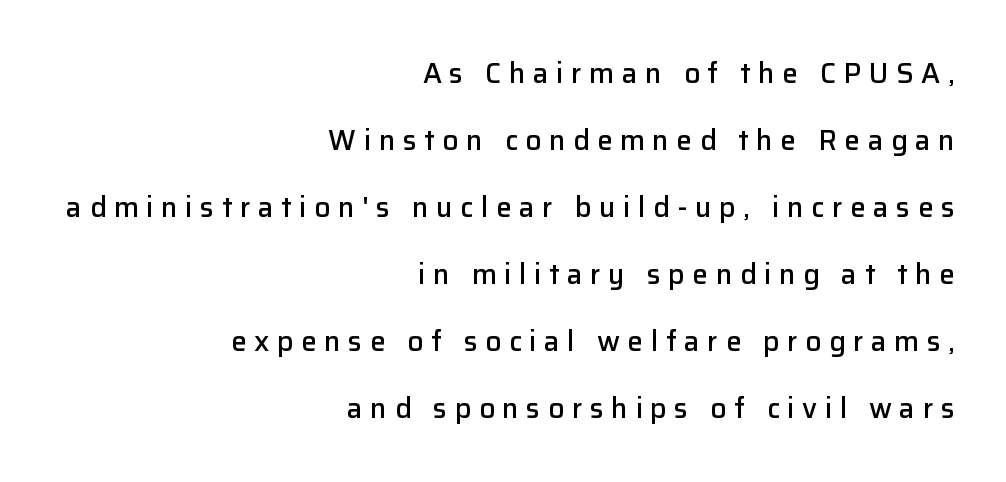
{"serif": "no", "italic": "no", "bold": "semi", "weight": "semibold", "width": "normal", "stroke_contrast": "low", "x_height": "medium", "monospaced": "no", "underline": "no", "align": "right", "line_spacing": "loose", "line_spacing_ratio": 2.39, "letter_spacing": "wide", "letter_spacing_em": 0.27, "glyph_px": 28}
